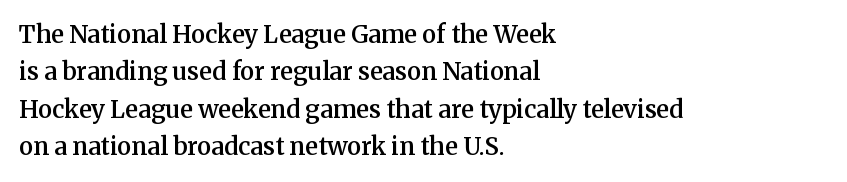
Summary of vertical rhythm: regular, with standard interline spacing. Do the letters lean? They stand straight. The passage is arranged the way most books set body copy — flush left. Bare-footed words on every line. The gaps between neighbouring characters are ordinary and unremarkable.
